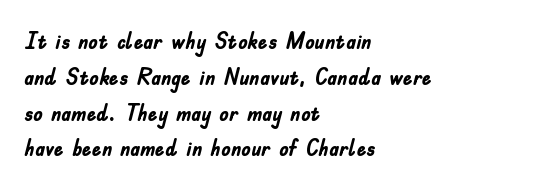
Reading down the column, the eye jumps a familiar distance to each next line. Each row of text sits above clean, open space. Chunky letters — that's bold for sure.
